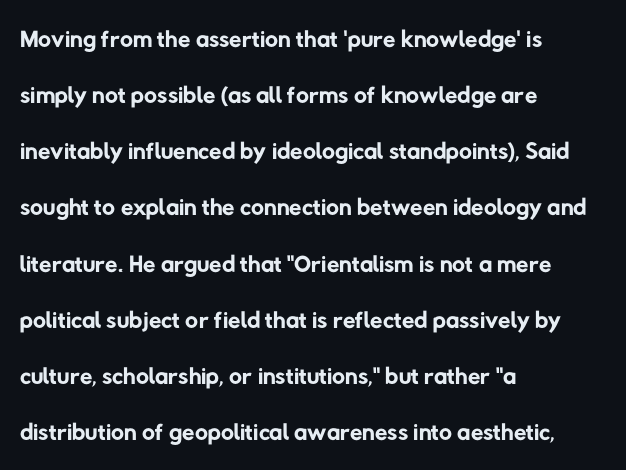
Q: Is the text bold? A: No.
Q: Is the typeface a serif or a sans-serif typeface? A: Sans-serif.
Q: Is the text underlined? A: No.
Q: How is the paragraph aligned? A: Left-aligned.
Q: Is the spacing between letters normal or unusually wide? A: Normal.
Q: Is the spacing between lines tight, normal or loose? A: Normal.
Q: Width (condensed, normal, or wide)? A: Normal.
Q: Stroke contrast? A: Low.
Q: x-height? A: Medium.
Q: Monospaced? A: No.
